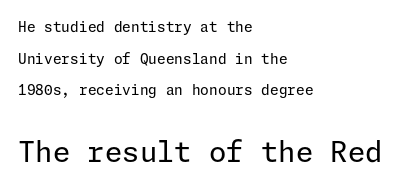
The image shows 28 px regular-weight sans-serif type, upright; set left-aligned, loose line spacing (2.26x), normal letter spacing, not underlined; the second (bottom) block is 2.0x larger; low stroke contrast and a medium x-height.
